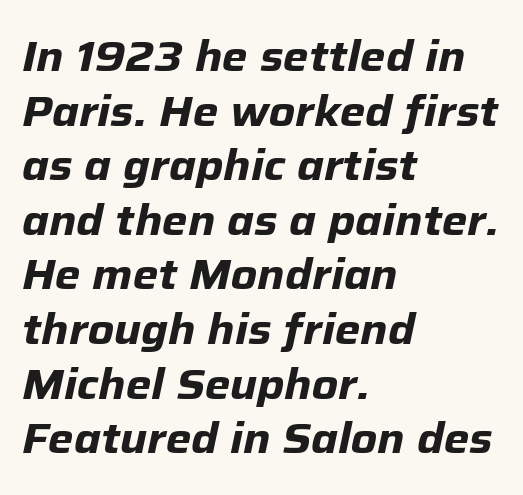
You could call the tracking neutral — neither tight nor loose. If you measured baseline to baseline, you'd find a middling distance. A classic flush-left, rag-right setting is used for this passage. Its strokes are broad and dark, the hallmark of bold type. The whole block is typeset with a tilt.
